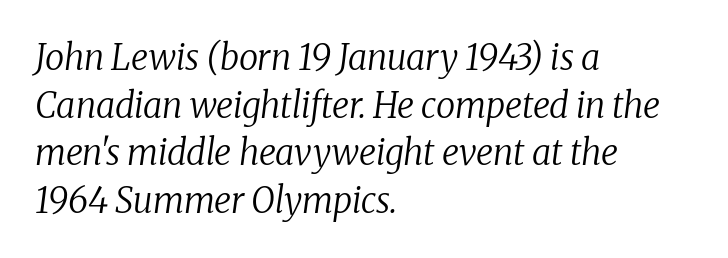
Q: Is the text bold? A: No.
Q: Is the text italic (slanted)? A: Yes, it leans right by about 8 degrees.
Q: Is the typeface a serif or a sans-serif typeface? A: Serif.
Q: Is the text underlined? A: No.
Q: How is the paragraph aligned? A: Left-aligned.
Q: Is the spacing between letters normal or unusually wide? A: Normal.
Q: Is the spacing between lines tight, normal or loose? A: Normal.
Q: Width (condensed, normal, or wide)? A: Normal.
Q: Stroke contrast? A: Low.
Q: x-height? A: Medium.
Q: Monospaced? A: No.
